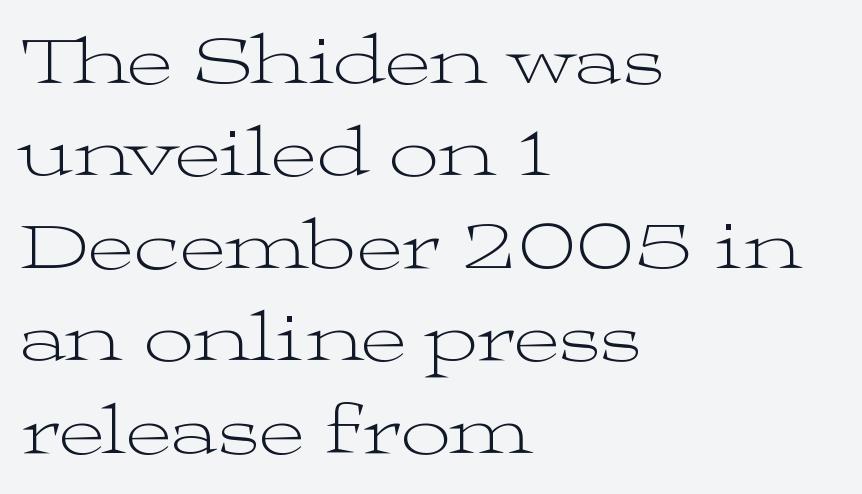
The image shows 70 px light, wide serif type, upright; set left-aligned, normal line spacing (1.32x), normal letter spacing, not underlined; medium stroke contrast and a medium x-height.
